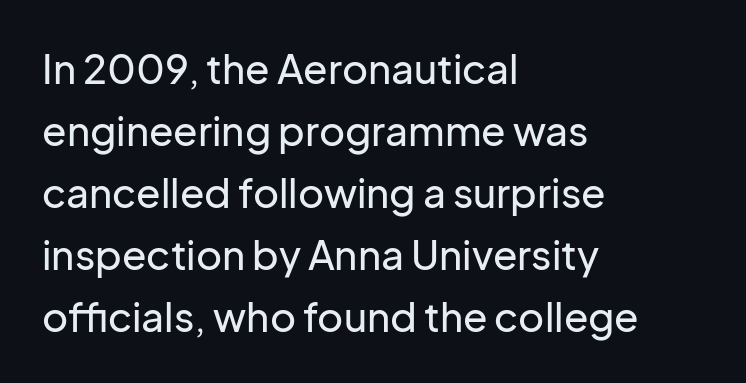
The font family rendered here belongs to the sans-serif group. Do the characters align in a grid? No, the font is proportional. The lines in this sample share a left origin and differ only in where they stop. These lines keep a tight, regular rhythm from letter to letter. Nope, not italic — everything's standing straight.
